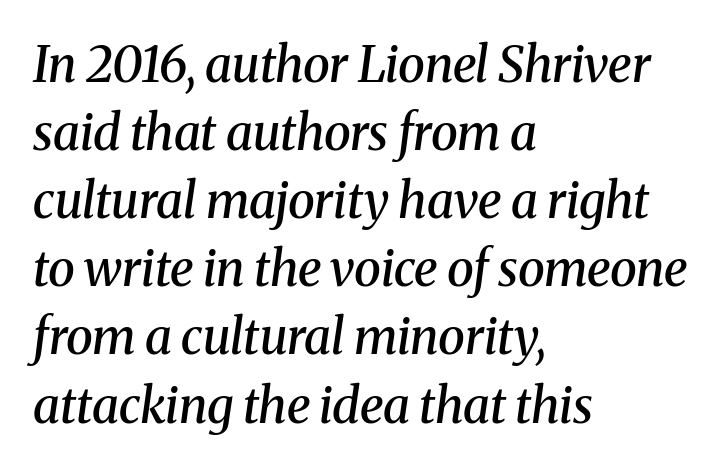
These lines were composed using italics. A fair bit of extra ink — the face is semibold, not bold. The horizontal fit of the characters is conventional and even. Just letters on the line, the space beneath them empty. The text was rendered using a seriffed face with decorative stroke endings. Leading matches the norm, producing a regular column.
